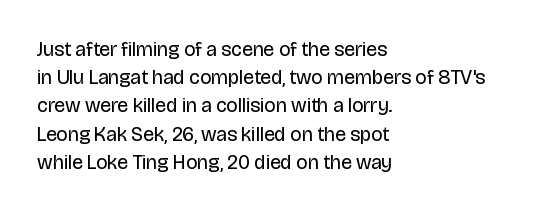
The image shows 20 px text type, upright; set left-aligned, normal line spacing (1.41x), normal letter spacing, not underlined.
